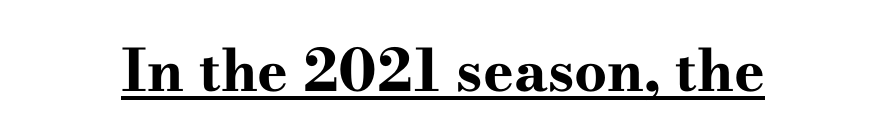
These lines are rendered in a variable-pitch font. Yep, those are serifs on the letters. A rule runs beneath these lines of type. Spacing between characters is what you'd get straight out of the box.
